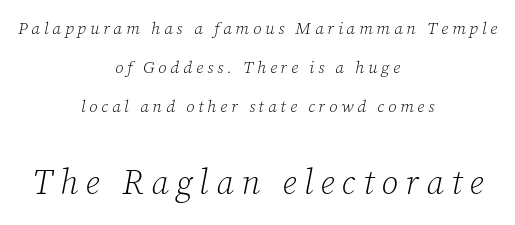
Q: Is the text bold? A: No.
Q: Is the text italic (slanted)? A: Yes, it leans right by about 12 degrees.
Q: Is the typeface a serif or a sans-serif typeface? A: Serif.
Q: Is the text underlined? A: No.
Q: How is the paragraph aligned? A: Centered.
Q: Is the spacing between letters normal or unusually wide? A: Unusually wide.
Q: Is the spacing between lines tight, normal or loose? A: Loose.
Q: Which block of text is set in a larger size, the first (top) or the second (bottom)? A: The second (bottom) one.
Q: Width (condensed, normal, or wide)? A: Normal.
Q: Stroke contrast? A: Low.
Q: x-height? A: Medium.
Q: Monospaced? A: No.
